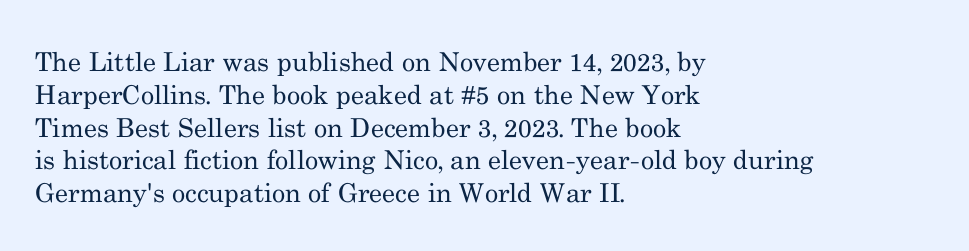
Q: Is the text bold? A: No.
Q: Is the text italic (slanted)? A: No, it is upright.
Q: Is the text underlined? A: No.
Q: How is the paragraph aligned? A: Left-aligned.
Q: Is the spacing between letters normal or unusually wide? A: Normal.
Q: Is the spacing between lines tight, normal or loose? A: Normal.
